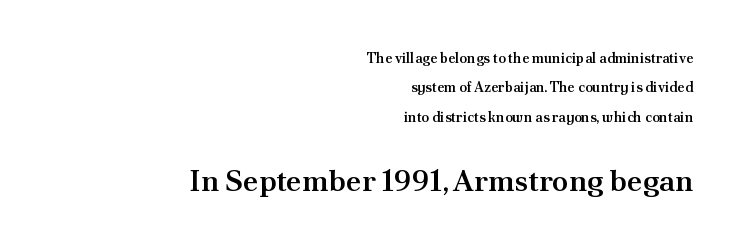
Q: Is the text bold? A: Semi-bold.
Q: Is the text italic (slanted)? A: No, it is upright.
Q: Is the typeface a serif or a sans-serif typeface? A: Serif.
Q: Is the text underlined? A: No.
Q: How is the paragraph aligned? A: Right-aligned.
Q: Is the spacing between letters normal or unusually wide? A: Normal.
Q: Is the spacing between lines tight, normal or loose? A: Loose.
Q: Which block of text is set in a larger size, the first (top) or the second (bottom)? A: The second (bottom) one.
Q: Width (condensed, normal, or wide)? A: Normal.
Q: Stroke contrast? A: Medium.
Q: x-height? A: Small.
Q: Monospaced? A: No.
